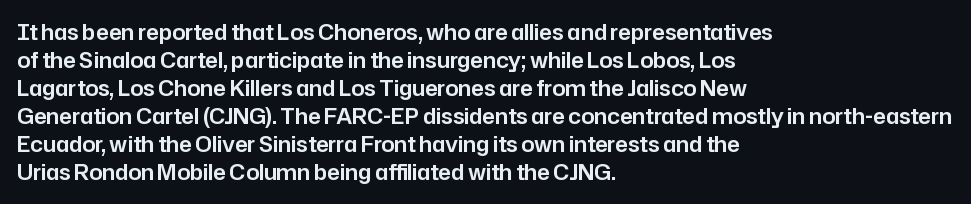
{"italic": "no", "underline": "no", "align": "left", "line_spacing": "normal", "line_spacing_ratio": 1.33, "letter_spacing": "normal", "letter_spacing_em": 0.0, "glyph_px": 21}
